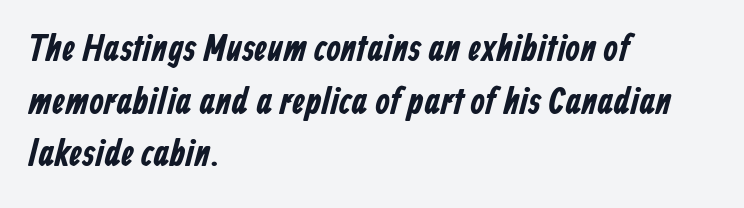
The image shows 37 px condensed sans-serif type; set left-aligned, normal line spacing (1.42x), normal letter spacing, not underlined; low stroke contrast and a medium x-height.
